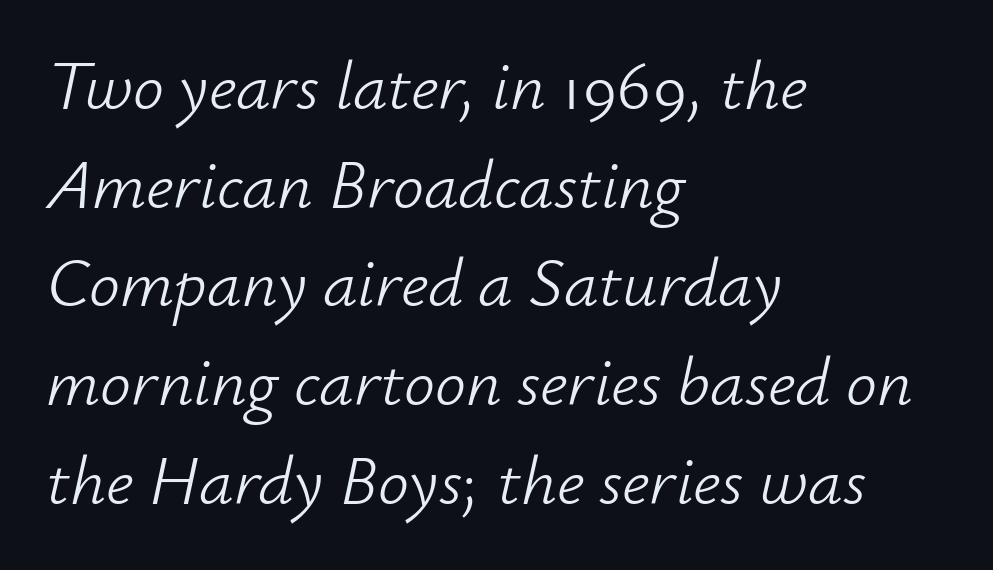
{"italic": "yes", "lean": "right", "slant_degrees": 12, "bold": "no", "weight": "light", "width": "normal", "stroke_contrast": "low", "x_height": "small", "monospaced": "no", "underline": "no", "align": "left", "line_spacing": "normal", "line_spacing_ratio": 1.43, "letter_spacing": "normal", "letter_spacing_em": 0.0, "glyph_px": 69}
